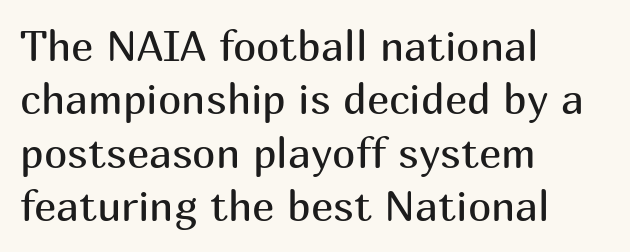
Q: Is the text bold? A: No.
Q: Is the text italic (slanted)? A: No, it is upright.
Q: Is the typeface a serif or a sans-serif typeface? A: Sans-serif.
Q: Is the text underlined? A: No.
Q: How is the paragraph aligned? A: Left-aligned.
Q: Is the spacing between letters normal or unusually wide? A: Normal.
Q: Is the spacing between lines tight, normal or loose? A: Normal.
Q: Width (condensed, normal, or wide)? A: Normal.
Q: Stroke contrast? A: Medium.
Q: x-height? A: Medium.
Q: Monospaced? A: No.
